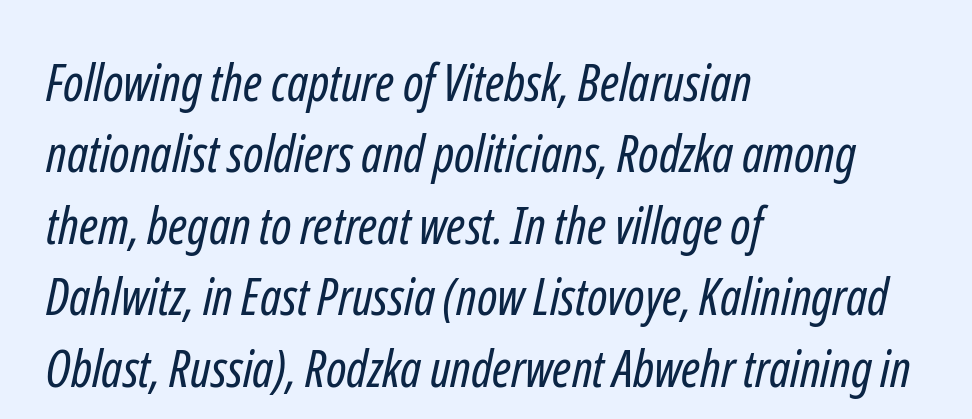
Q: Is the text bold? A: No.
Q: Is the typeface a serif or a sans-serif typeface? A: Sans-serif.
Q: Is the text underlined? A: No.
Q: How is the paragraph aligned? A: Left-aligned.
Q: Is the spacing between letters normal or unusually wide? A: Normal.
Q: Is the spacing between lines tight, normal or loose? A: Normal.
Q: Width (condensed, normal, or wide)? A: Condensed.
Q: Stroke contrast? A: Low.
Q: x-height? A: Medium.
Q: Monospaced? A: No.
